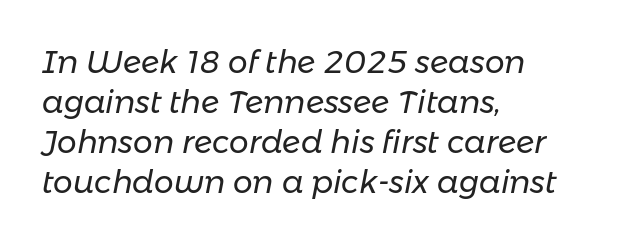
The image shows 31 px regular-weight type, italic (leaning right); set left-aligned, normal line spacing (1.29x), normal letter spacing, not underlined; low stroke contrast and a medium x-height.
